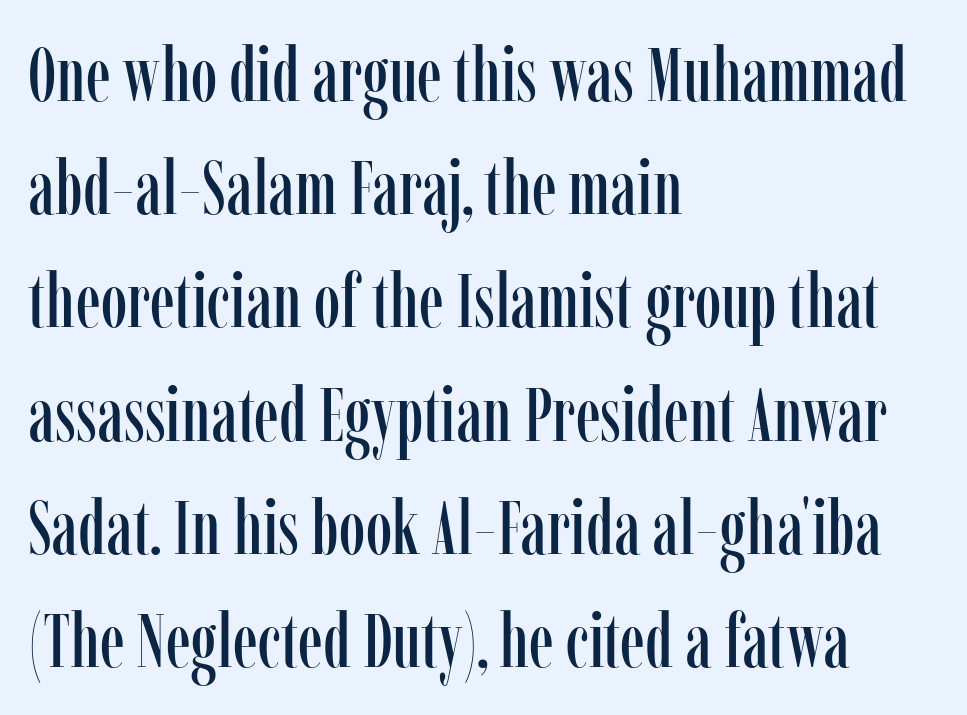
Q: Is the text italic (slanted)? A: No, it is upright.
Q: Is the typeface a serif or a sans-serif typeface? A: Serif.
Q: Is the text underlined? A: No.
Q: How is the paragraph aligned? A: Left-aligned.
Q: Is the spacing between letters normal or unusually wide? A: Normal.
Q: Is the spacing between lines tight, normal or loose? A: Normal.
Q: Width (condensed, normal, or wide)? A: Condensed.
Q: Stroke contrast? A: Low.
Q: x-height? A: Medium.
Q: Monospaced? A: No.
